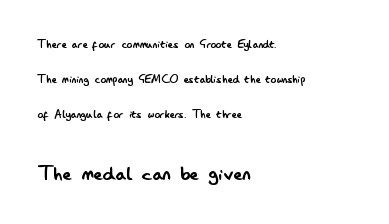
{"italic": "no", "bold": "no", "underline": "no", "align": "left", "line_spacing": "loose", "line_spacing_ratio": 2.49, "letter_spacing": "normal", "letter_spacing_em": 0.0, "larger_block": "second", "size_ratio": 1.79, "glyph_px": 25}
